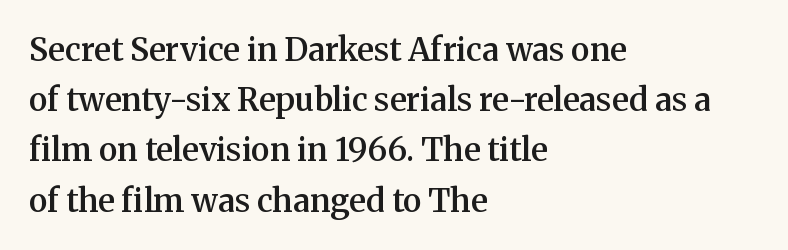
{"serif": "yes", "italic": "no", "bold": "semi", "weight": "semibold", "width": "normal", "stroke_contrast": "medium", "x_height": "medium", "monospaced": "no", "underline": "no", "align": "left", "line_spacing": "normal", "line_spacing_ratio": 1.57, "letter_spacing": "normal", "letter_spacing_em": 0.0, "glyph_px": 32}
